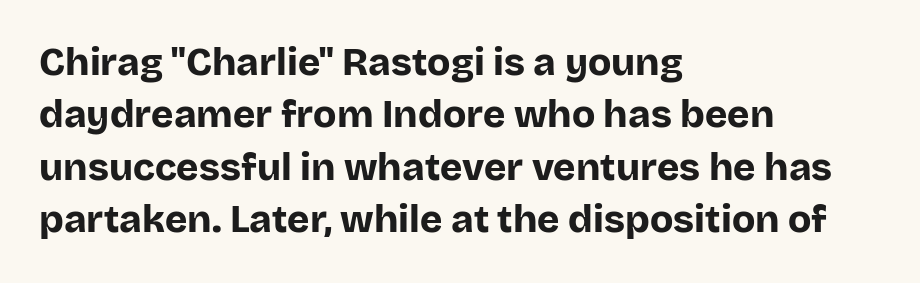
Q: Is the text bold? A: Yes.
Q: Is the text italic (slanted)? A: No, it is upright.
Q: Is the typeface a serif or a sans-serif typeface? A: Sans-serif.
Q: Is the text underlined? A: No.
Q: How is the paragraph aligned? A: Left-aligned.
Q: Is the spacing between letters normal or unusually wide? A: Normal.
Q: Is the spacing between lines tight, normal or loose? A: Normal.
Q: Width (condensed, normal, or wide)? A: Normal.
Q: Stroke contrast? A: Low.
Q: x-height? A: Large.
Q: Monospaced? A: No.
